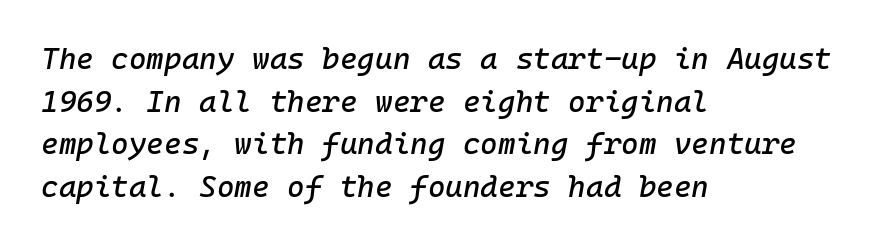
The image shows 30 px text type, italic (leaning right), monospaced; set left-aligned, normal line spacing (1.42x), normal letter spacing, not underlined; low stroke contrast and a medium x-height.
